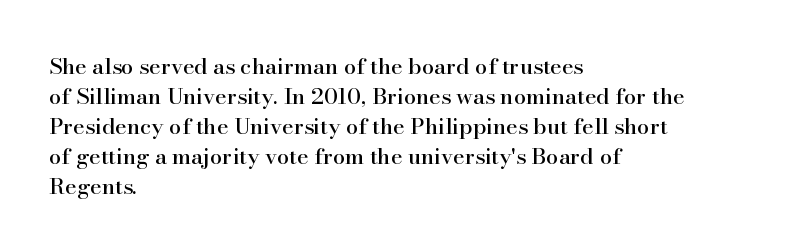
The image shows 22 px text type, upright; set left-aligned, normal line spacing (1.36x), normal letter spacing, not underlined.
